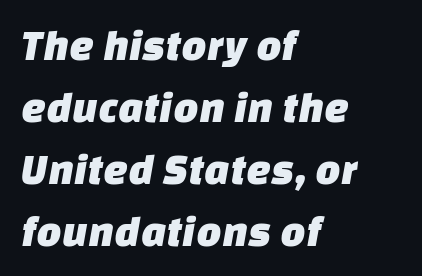
The image shows 44 px sans-serif type; set left-aligned, normal line spacing (1.41x), normal letter spacing, not underlined; low stroke contrast and a large x-height.
